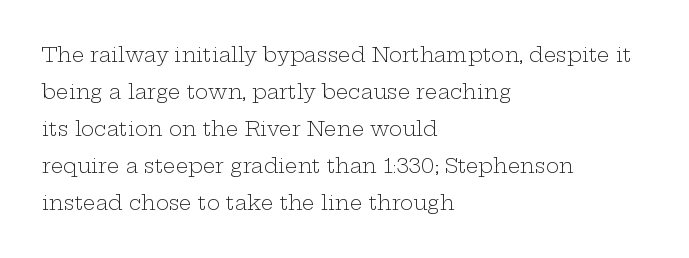
Q: Is the text bold? A: No.
Q: Is the text italic (slanted)? A: No, it is upright.
Q: Is the text underlined? A: No.
Q: How is the paragraph aligned? A: Left-aligned.
Q: Is the spacing between letters normal or unusually wide? A: Normal.
